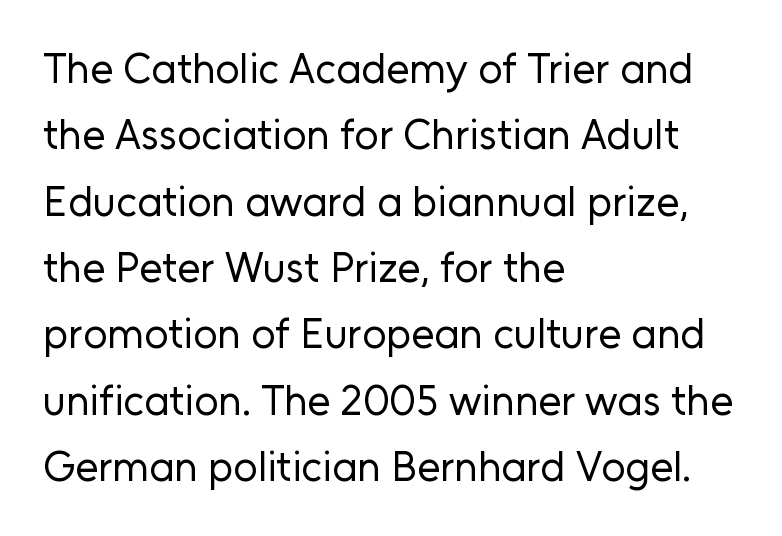
Q: Is the text bold? A: No.
Q: Is the text italic (slanted)? A: No, it is upright.
Q: Is the typeface a serif or a sans-serif typeface? A: Sans-serif.
Q: Is the text underlined? A: No.
Q: How is the paragraph aligned? A: Left-aligned.
Q: Is the spacing between letters normal or unusually wide? A: Normal.
Q: Is the spacing between lines tight, normal or loose? A: Normal.
Q: Width (condensed, normal, or wide)? A: Normal.
Q: Stroke contrast? A: Low.
Q: x-height? A: Medium.
Q: Monospaced? A: No.
